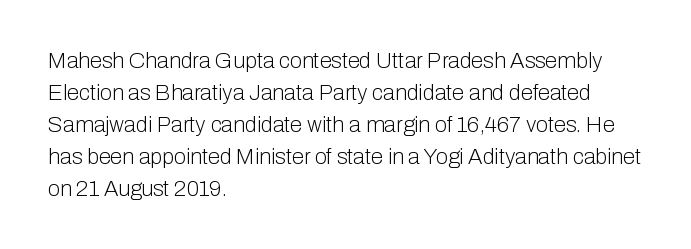
Q: Is the text bold? A: No.
Q: Is the text italic (slanted)? A: No, it is upright.
Q: Is the text underlined? A: No.
Q: How is the paragraph aligned? A: Left-aligned.
Q: Is the spacing between letters normal or unusually wide? A: Normal.
Q: Is the spacing between lines tight, normal or loose? A: Normal.
